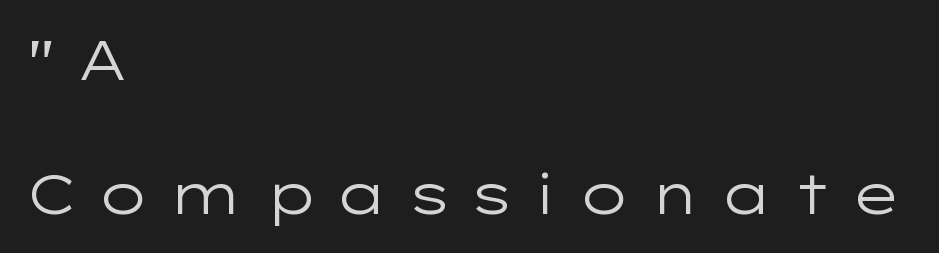
Q: Is the text bold? A: No.
Q: Is the text italic (slanted)? A: No, it is upright.
Q: Is the typeface a serif or a sans-serif typeface? A: Sans-serif.
Q: Is the text underlined? A: No.
Q: How is the paragraph aligned? A: Left-aligned.
Q: Is the spacing between letters normal or unusually wide? A: Unusually wide.
Q: Is the spacing between lines tight, normal or loose? A: Loose.
Q: Width (condensed, normal, or wide)? A: Wide.
Q: Stroke contrast? A: Low.
Q: x-height? A: Medium.
Q: Monospaced? A: No.
